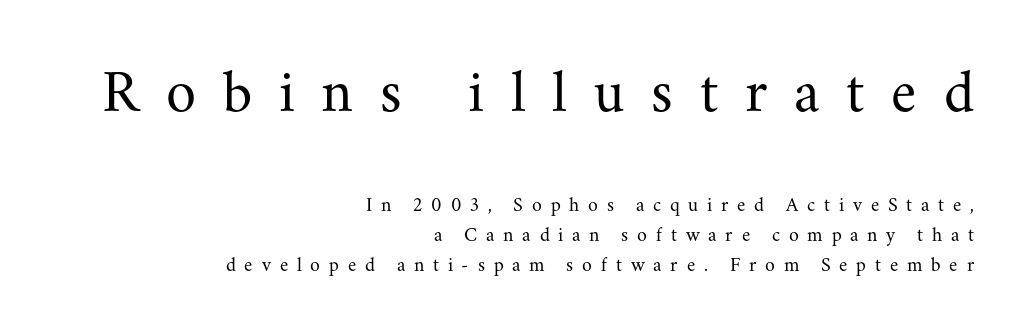
{"serif": "yes", "italic": "no", "bold": "no", "weight": "regular", "width": "normal", "stroke_contrast": "medium", "x_height": "small", "monospaced": "no", "underline": "no", "align": "right", "line_spacing": "normal", "line_spacing_ratio": 1.51, "letter_spacing": "wide", "letter_spacing_em": 0.44, "larger_block": "first", "size_ratio": 3.05, "glyph_px": 61}
